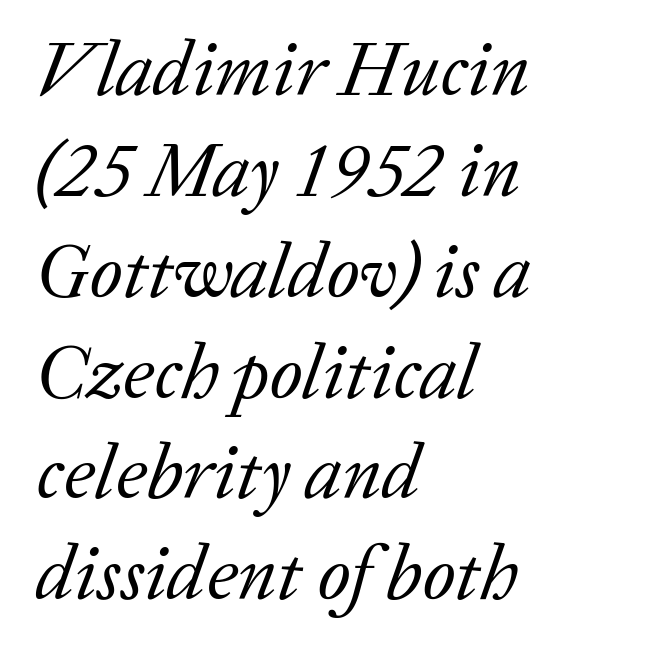
The image shows 77 px regular-weight serif type, italic (leaning right); set left-aligned, normal line spacing (1.31x), normal letter spacing, not underlined; low stroke contrast and a medium x-height.
